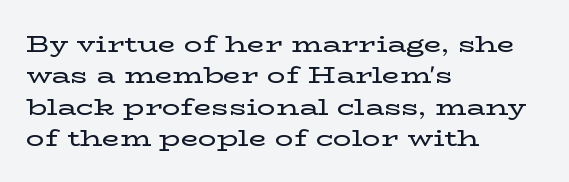
The passage shown is not underscored anywhere. The line texture is even and compact thanks to regular tracking. Nope, not italic — everything's standing straight. Each line starts at the same left margin while the right side varies. Notice how descenders clear the ascenders below comfortably — that's standard leading.
